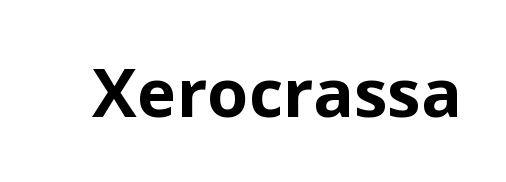
Q: Is the text bold? A: Yes.
Q: Is the text italic (slanted)? A: No, it is upright.
Q: Is the typeface a serif or a sans-serif typeface? A: Sans-serif.
Q: Is the text underlined? A: No.
Q: Is the spacing between letters normal or unusually wide? A: Normal.
Q: Width (condensed, normal, or wide)? A: Normal.
Q: Stroke contrast? A: Low.
Q: x-height? A: Medium.
Q: Monospaced? A: No.
